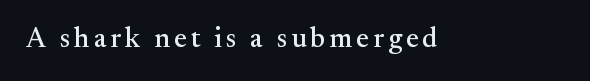
The image shows 28 px serif type, upright; set not underlined; medium stroke contrast and a small x-height.
